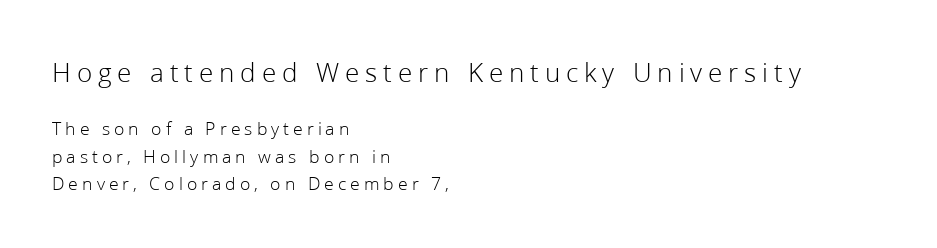
The image shows 28 px light sans-serif type, upright; set left-aligned, normal line spacing (1.43x), unusually wide letter spacing (+0.21 em), not underlined; the first (top) block is 1.47x larger; low stroke contrast and a medium x-height.
